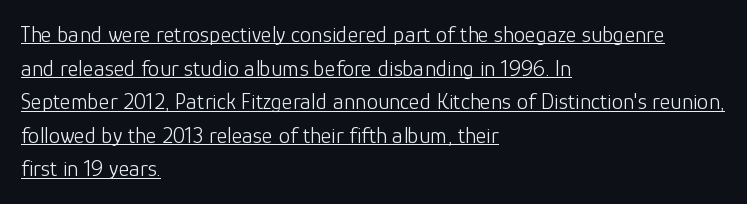
{"italic": "no", "bold": "no", "underline": "yes", "align": "left", "line_spacing": "normal", "line_spacing_ratio": 1.46, "letter_spacing": "normal", "letter_spacing_em": 0.0, "glyph_px": 23}
